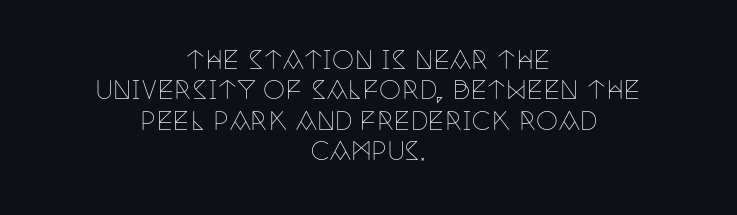
Q: Is the text bold? A: No.
Q: Is the text italic (slanted)? A: No, it is upright.
Q: Is the text underlined? A: No.
Q: How is the paragraph aligned? A: Centered.
Q: Is the spacing between letters normal or unusually wide? A: Normal.
